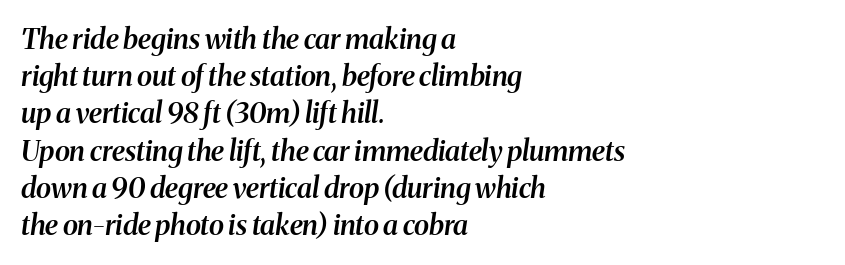
Q: Is the text bold? A: Semi-bold.
Q: Is the text italic (slanted)? A: Yes, it leans right by about 8 degrees.
Q: Is the typeface a serif or a sans-serif typeface? A: Serif.
Q: Is the text underlined? A: No.
Q: How is the paragraph aligned? A: Left-aligned.
Q: Is the spacing between letters normal or unusually wide? A: Normal.
Q: Is the spacing between lines tight, normal or loose? A: Normal.
Q: Width (condensed, normal, or wide)? A: Normal.
Q: Stroke contrast? A: Medium.
Q: x-height? A: Medium.
Q: Monospaced? A: No.
